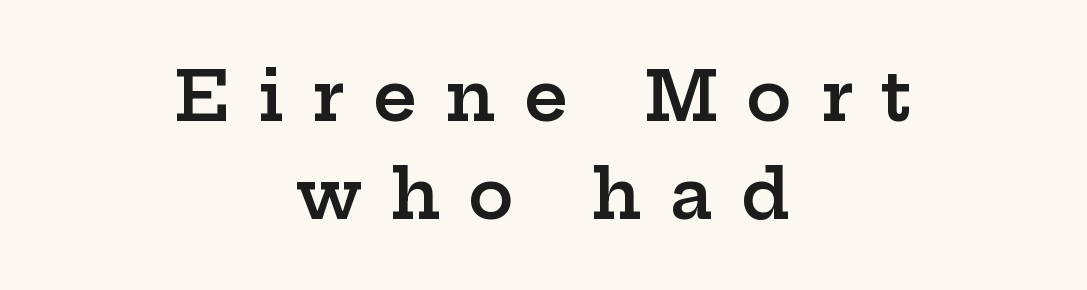
The image shows 68 px semibold, wide serif type, upright; set centered, normal line spacing (1.44x), unusually wide letter spacing (+0.42 em), not underlined; low stroke contrast and a medium x-height.
